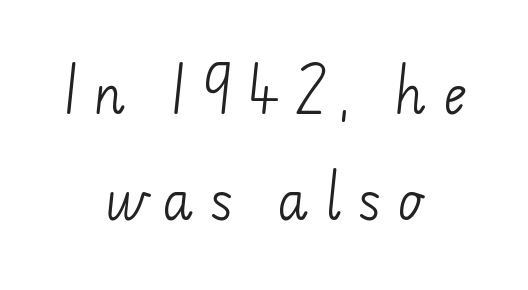
Q: Is the text bold? A: No.
Q: Is the typeface a serif or a sans-serif typeface? A: Sans-serif.
Q: Is the text underlined? A: No.
Q: How is the paragraph aligned? A: Centered.
Q: Is the spacing between letters normal or unusually wide? A: Unusually wide.
Q: Is the spacing between lines tight, normal or loose? A: Loose.
Q: Width (condensed, normal, or wide)? A: Normal.
Q: Stroke contrast? A: Low.
Q: x-height? A: Small.
Q: Monospaced? A: No.
